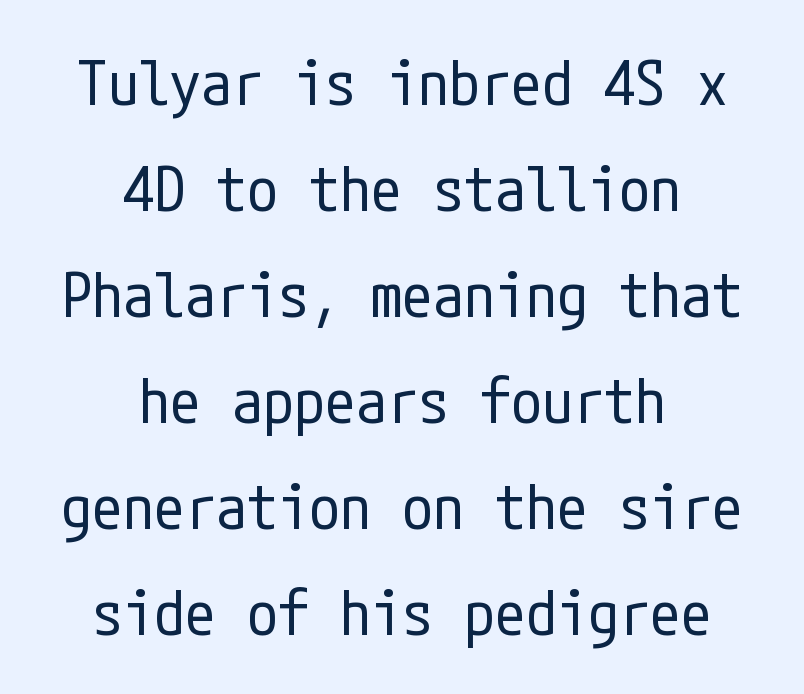
Q: Is the text bold? A: No.
Q: Is the text italic (slanted)? A: No, it is upright.
Q: Is the typeface a serif or a sans-serif typeface? A: Sans-serif.
Q: Is the text underlined? A: No.
Q: How is the paragraph aligned? A: Centered.
Q: Is the spacing between letters normal or unusually wide? A: Normal.
Q: Width (condensed, normal, or wide)? A: Condensed.
Q: Stroke contrast? A: Low.
Q: x-height? A: Medium.
